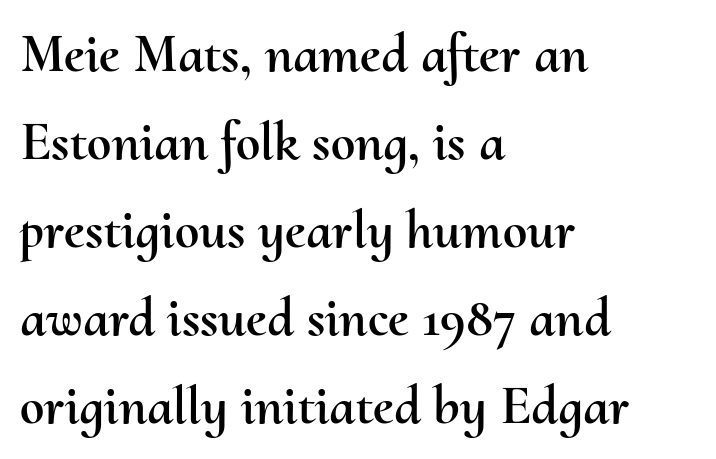
The image shows 55 px text type, upright; set left-aligned, normal line spacing (1.6x), normal letter spacing, not underlined; medium stroke contrast and a small x-height.
